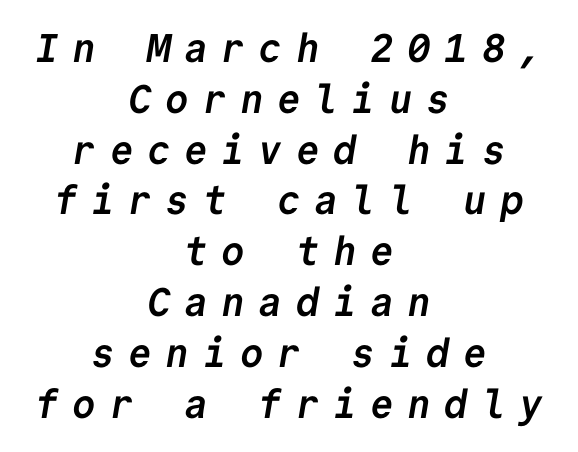
{"serif": "no", "bold": "yes", "weight": "semibold", "width": "normal", "stroke_contrast": "low", "x_height": "medium", "monospaced": "yes", "underline": "no", "align": "center", "line_spacing": "normal", "line_spacing_ratio": 1.27, "letter_spacing": "wide", "letter_spacing_em": 0.33, "glyph_px": 40}
